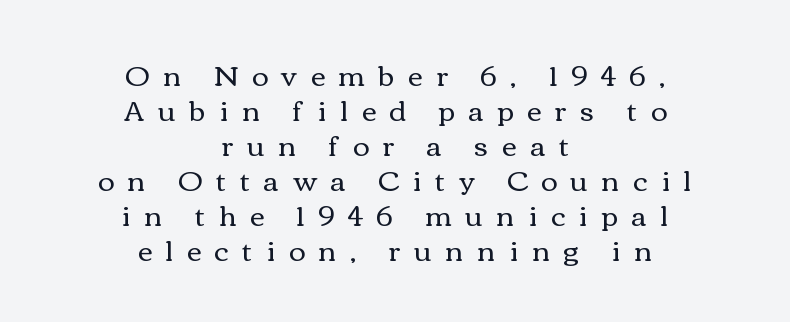
The space between consecutive lines is moderate. Posture: upright roman. The lines in this sample share a center point and differ in where they start and stop. A light-to-regular cut is what we see here.
